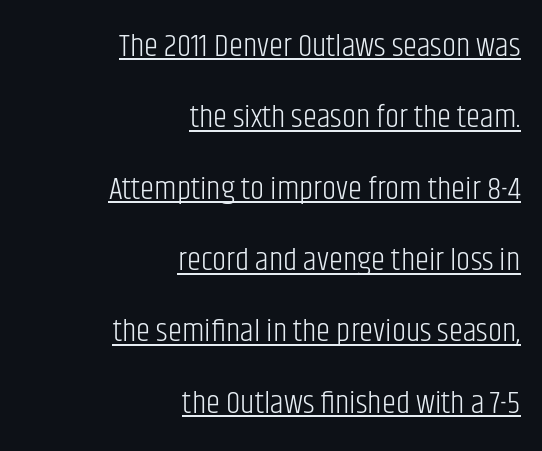
{"serif": "no", "italic": "no", "bold": "no", "weight": "light", "width": "condensed", "stroke_contrast": "low", "x_height": "large", "monospaced": "no", "underline": "yes", "align": "right", "line_spacing": "loose", "line_spacing_ratio": 2.23, "letter_spacing": "normal", "letter_spacing_em": 0.0, "glyph_px": 32}
